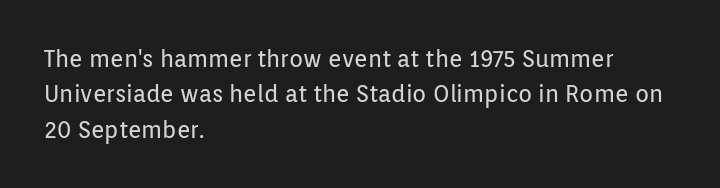
The image shows 23 px text type, upright; set left-aligned, normal line spacing (1.54x), normal letter spacing, not underlined.
